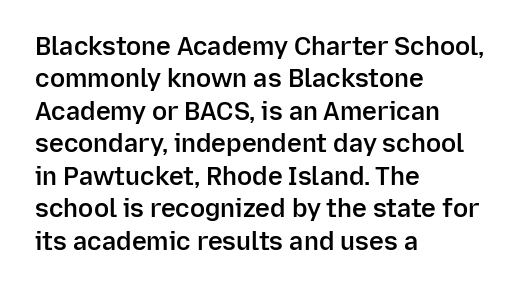
The image shows 25 px text type, upright; set left-aligned, normal line spacing (1.3x), normal letter spacing, not underlined.
